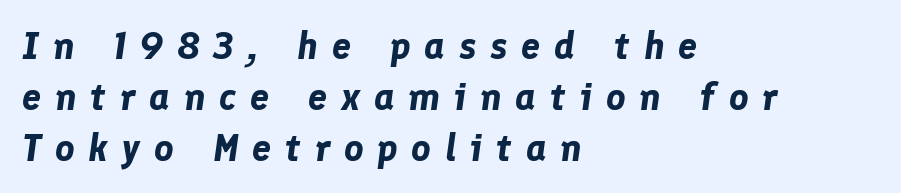
Q: Is the text bold? A: Yes.
Q: Is the text italic (slanted)? A: Yes, it leans right by about 8 degrees.
Q: Is the text underlined? A: No.
Q: How is the paragraph aligned? A: Left-aligned.
Q: Is the spacing between letters normal or unusually wide? A: Unusually wide.
Q: Is the spacing between lines tight, normal or loose? A: Normal.
Q: Width (condensed, normal, or wide)? A: Normal.
Q: Stroke contrast? A: Low.
Q: x-height? A: Medium.
Q: Monospaced? A: No.
